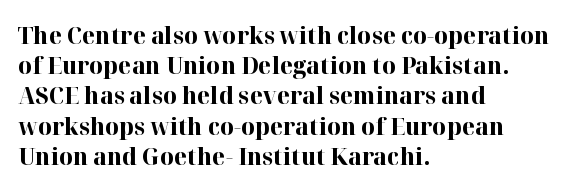
The image shows 24 px bold type, upright; set left-aligned, normal line spacing (1.26x), normal letter spacing, not underlined.
